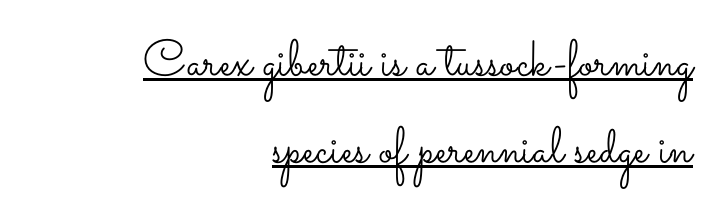
You can see a thin bar hugging the bottom of the glyphs. Horizontal bands of white between lines are of average thickness. Characters follow at the spacing the type designer built in.
